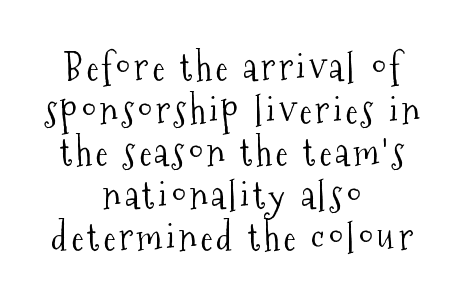
The image shows 37 px light, condensed serif type, upright; set centered, tight line spacing (1.15x), not underlined; medium stroke contrast and a medium x-height.
